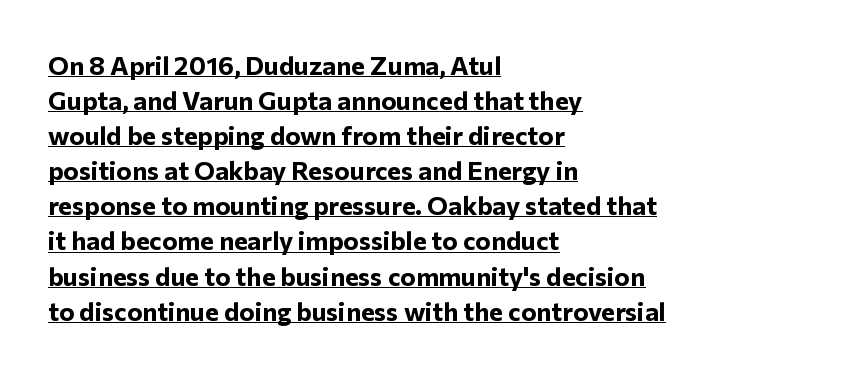
The image shows 26 px bold type, upright; set left-aligned, normal line spacing (1.35x), normal letter spacing, underlined.
